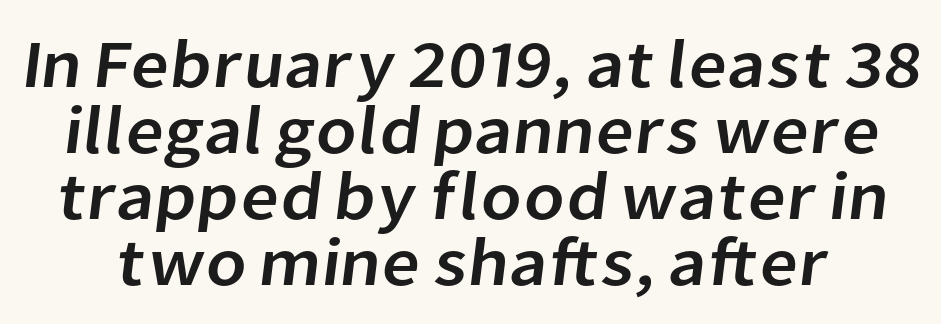
{"serif": "no", "width": "normal", "stroke_contrast": "low", "x_height": "medium", "monospaced": "no", "underline": "no", "line_spacing": "tight", "line_spacing_ratio": 0.97, "letter_spacing": "normal", "letter_spacing_em": 0.0, "glyph_px": 68}
